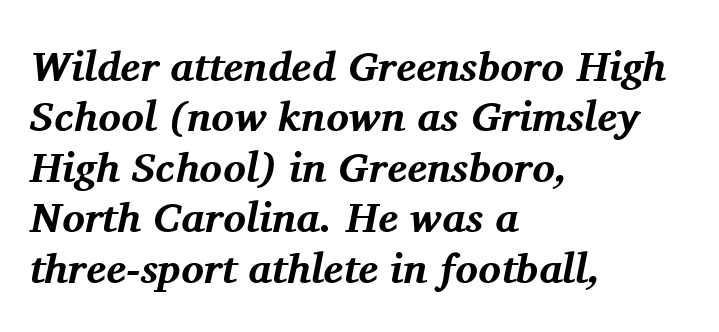
This sample is left-justified, so line endings fall wherever the words run out. Nobody drew a line under any word here. You could call the tracking neutral — neither tight nor loose. Slant detected: the letters are inclined. The face used here is proportionally spaced, like ordinary book or web type. These lines carry a lot of weight — the face is fully bold.
